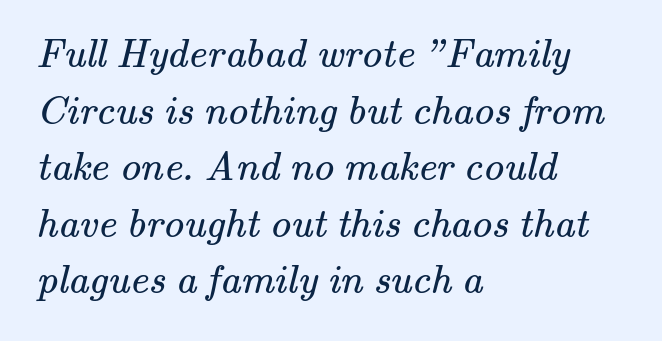
The image shows 41 px regular-weight serif type; set left-aligned, normal line spacing (1.38x), normal letter spacing, not underlined; medium stroke contrast and a small x-height.
